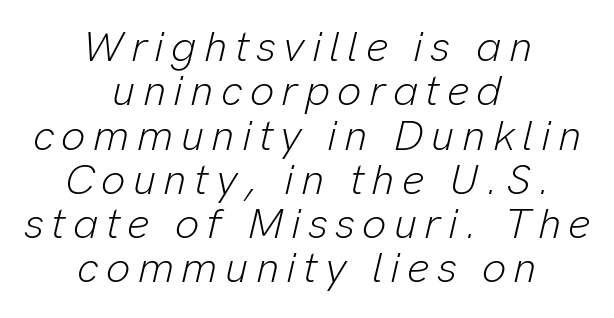
{"italic": "yes", "lean": "right", "slant_degrees": 13, "bold": "no", "weight": "light", "width": "normal", "stroke_contrast": "low", "x_height": "medium", "monospaced": "no", "underline": "no", "align": "center", "line_spacing": "tight", "line_spacing_ratio": 1.03, "glyph_px": 43}
